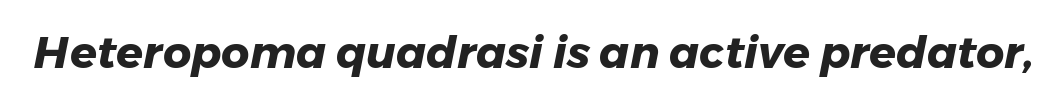
Slanted lettering throughout. The letters are bold, with thick, heavy strokes. Character widths vary here, with narrow letters taking less room than wide ones. Unmarked baselines from the first word to the last. Nobody touched the tracking dial on this one.
